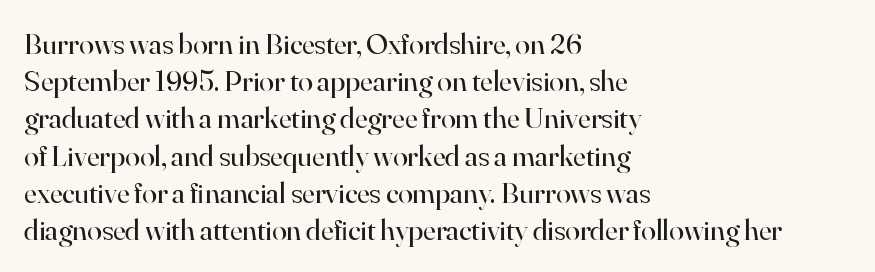
{"serif": "yes", "italic": "no", "bold": "no", "weight": "regular", "width": "normal", "stroke_contrast": "high", "x_height": "small", "monospaced": "no", "underline": "no", "align": "left", "line_spacing_ratio": 1.24, "letter_spacing": "normal", "letter_spacing_em": 0.0, "glyph_px": 30}
